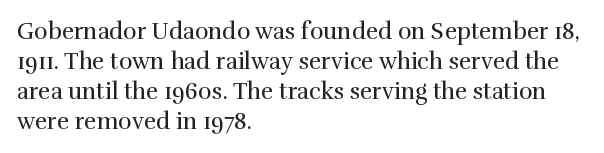
Q: Is the text bold? A: No.
Q: Is the text italic (slanted)? A: No, it is upright.
Q: Is the text underlined? A: No.
Q: How is the paragraph aligned? A: Left-aligned.
Q: Is the spacing between letters normal or unusually wide? A: Normal.
Q: Is the spacing between lines tight, normal or loose? A: Normal.
